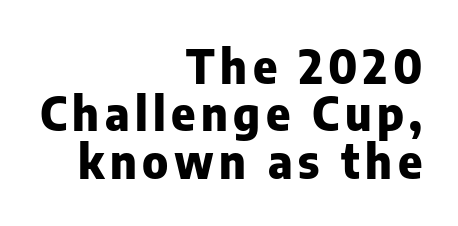
The image shows 46 px heavy sans-serif type, upright; set right-aligned, tight line spacing (1.03x), not underlined; low stroke contrast and a medium x-height.
